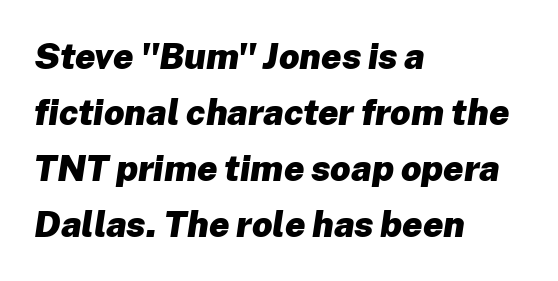
Q: Is the text bold? A: Yes.
Q: Is the text italic (slanted)? A: Yes, it leans right by about 8 degrees.
Q: Is the text underlined? A: No.
Q: How is the paragraph aligned? A: Left-aligned.
Q: Is the spacing between letters normal or unusually wide? A: Normal.
Q: Is the spacing between lines tight, normal or loose? A: Normal.
Q: Width (condensed, normal, or wide)? A: Normal.
Q: Stroke contrast? A: Low.
Q: x-height? A: Medium.
Q: Monospaced? A: No.
